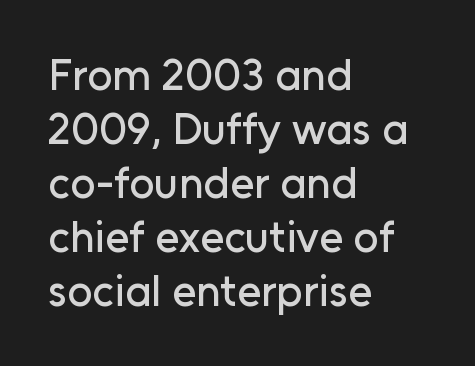
The image shows 44 px sans-serif type, upright; set left-aligned, line spacing 1.23x, normal letter spacing, not underlined; low stroke contrast and a medium x-height.
